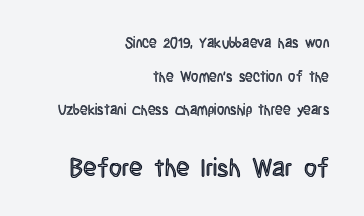
{"italic": "no", "underline": "no", "align": "right", "line_spacing": "loose", "line_spacing_ratio": 2.4, "letter_spacing": "normal", "letter_spacing_em": 0.0, "larger_block": "second", "size_ratio": 1.79, "glyph_px": 25}
